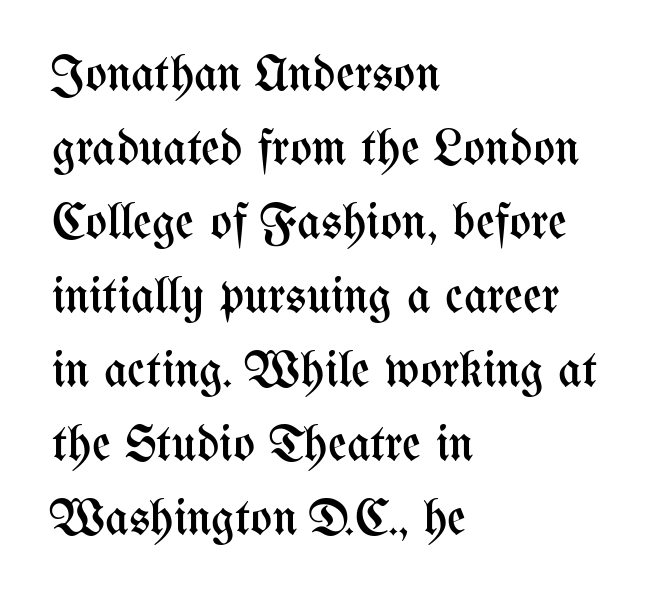
Q: Is the text bold? A: No.
Q: Is the text italic (slanted)? A: No, it is upright.
Q: Is the text underlined? A: No.
Q: How is the paragraph aligned? A: Left-aligned.
Q: Is the spacing between letters normal or unusually wide? A: Normal.
Q: Is the spacing between lines tight, normal or loose? A: Normal.
Q: Width (condensed, normal, or wide)? A: Condensed.
Q: Stroke contrast? A: Medium.
Q: x-height? A: Medium.
Q: Monospaced? A: No.
